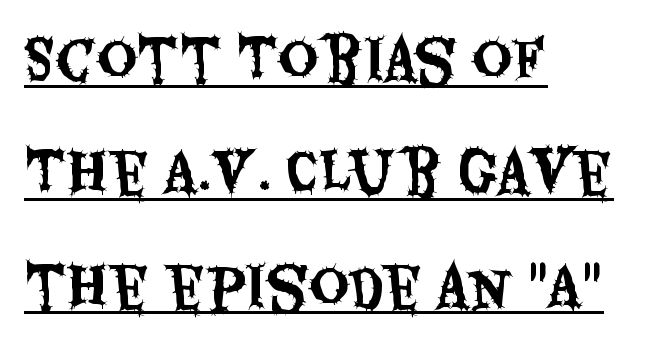
{"serif": "no", "italic": "no", "width": "condensed", "stroke_contrast": "medium", "x_height": "large", "monospaced": "no", "underline": "yes", "align": "left", "line_spacing": "loose", "line_spacing_ratio": 2.06, "letter_spacing": "normal", "letter_spacing_em": 0.0, "glyph_px": 55}
